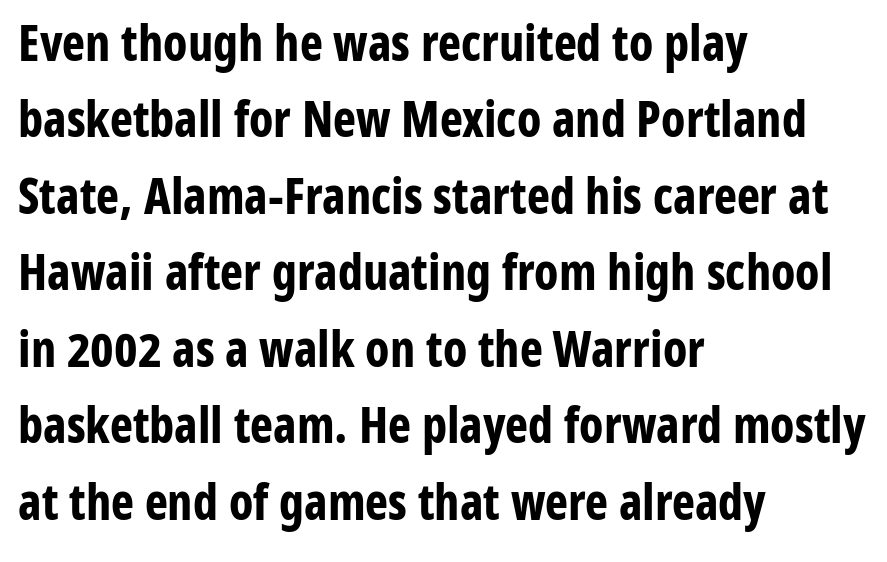
{"serif": "no", "italic": "no", "bold": "yes", "weight": "bold", "width": "condensed", "stroke_contrast": "low", "x_height": "medium", "monospaced": "no", "underline": "no", "align": "left", "line_spacing": "normal", "line_spacing_ratio": 1.56, "letter_spacing": "normal", "letter_spacing_em": 0.0, "glyph_px": 49}
